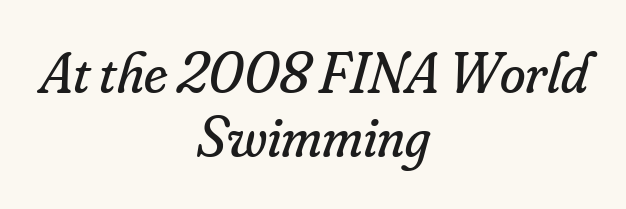
A typesetter would call this proportional, since set widths differ per character. This sample uses an oblique cut, with every glyph tilted off the vertical. The lines in this sample share a center point and differ in where they start and stop. Rows of type sit shoulder to shoulder in the vertical direction. This sample uses plain, unmodified letter spacing. Weight: not bold — regular or lighter.
